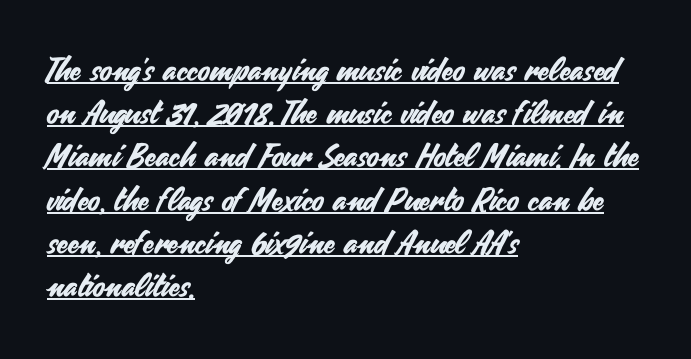
Q: Is the text italic (slanted)? A: Yes.
Q: Is the typeface a serif or a sans-serif typeface? A: Sans-serif.
Q: Is the text underlined? A: Yes.
Q: How is the paragraph aligned? A: Left-aligned.
Q: Is the spacing between letters normal or unusually wide? A: Normal.
Q: Is the spacing between lines tight, normal or loose? A: Normal.
Q: Width (condensed, normal, or wide)? A: Normal.
Q: Stroke contrast? A: Medium.
Q: x-height? A: Small.
Q: Monospaced? A: No.
